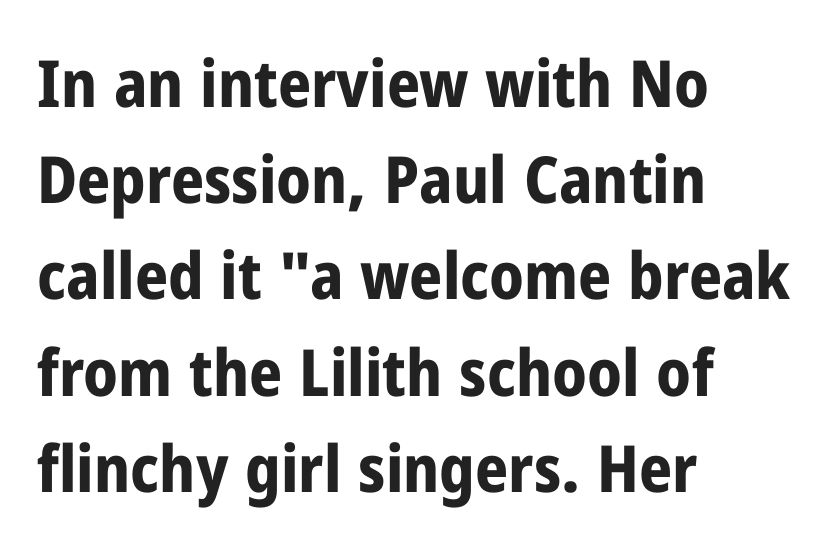
This is sans-serif lettering, the kind often seen on screens and signage. Think of a printed novel: that variable character pitch is what you see here. The lettering holds an erect, upright posture throughout. Look at the stroke-to-counter ratio: heavy, a bold. The paragraph shown leans on its left margin.
